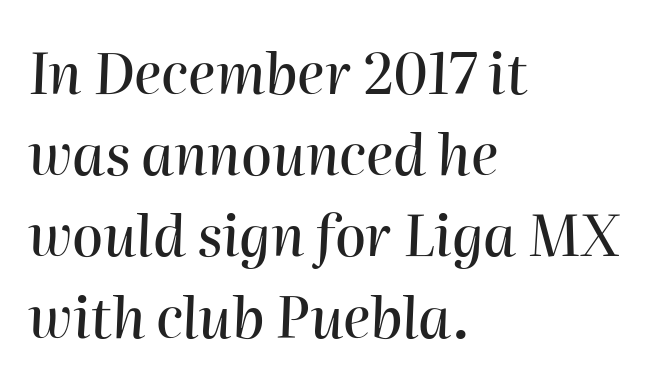
The letters are slanted; this is an italic face. The passage shown is typed in a proportional face where columns would drift. Anything drawn beneath the words? Only blank space. Regular leading. The letters sit at their default tracking, neither squeezed nor spread. Reading down the block, your eye returns to a fixed left position each line.
